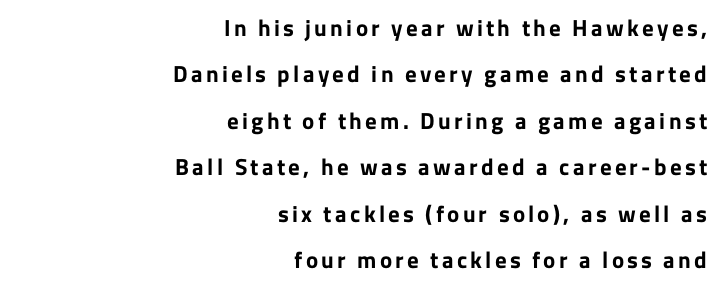
Weight check: bold — yes, fully. This block would shrink considerably if given ordinary leading; it's expanded now. Check under the words: just untouched page. The typesetter chose a ragged-left arrangement here.
